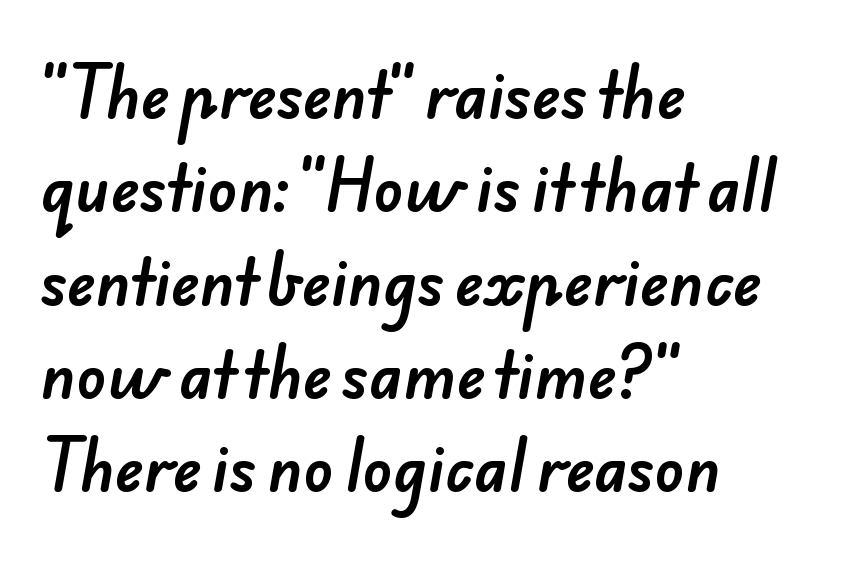
The image shows 61 px sans-serif type; set left-aligned, normal line spacing (1.53x), normal letter spacing, not underlined; low stroke contrast and a small x-height.
